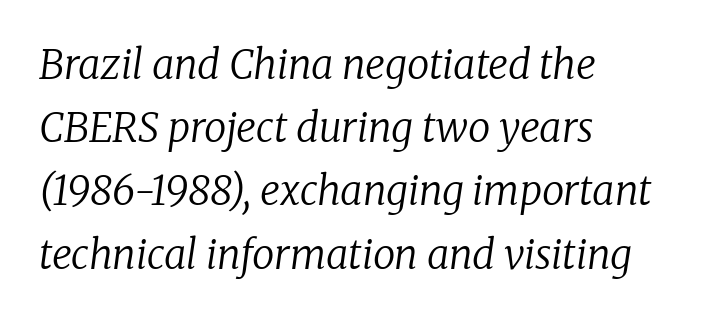
The image shows 40 px regular-weight serif type, italic (leaning right); set left-aligned, normal line spacing (1.58x), normal letter spacing, not underlined; low stroke contrast and a medium x-height.
